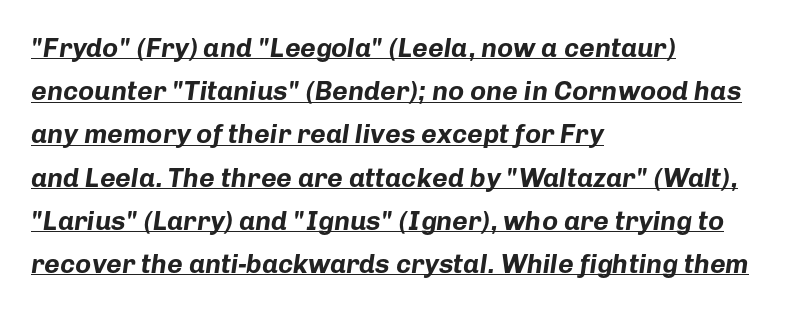
The image shows 27 px bold type, italic (leaning right); set left-aligned, normal line spacing (1.6x), normal letter spacing, underlined.
